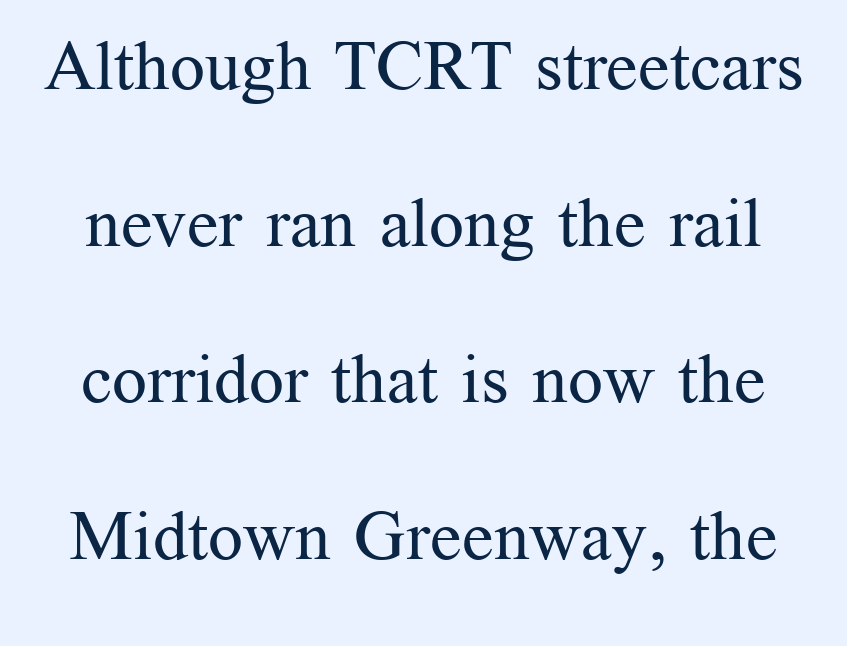
The image shows 69 px regular-weight serif type, upright; set centered, loose line spacing (2.27x), normal letter spacing, not underlined; medium stroke contrast and a medium x-height.
